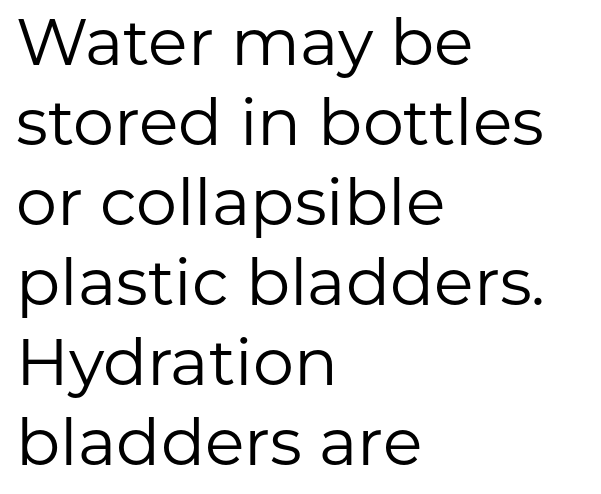
Q: Is the text bold? A: No.
Q: Is the text italic (slanted)? A: No, it is upright.
Q: Is the typeface a serif or a sans-serif typeface? A: Sans-serif.
Q: Is the text underlined? A: No.
Q: How is the paragraph aligned? A: Left-aligned.
Q: Is the spacing between letters normal or unusually wide? A: Normal.
Q: Width (condensed, normal, or wide)? A: Normal.
Q: Stroke contrast? A: Low.
Q: x-height? A: Medium.
Q: Monospaced? A: No.
